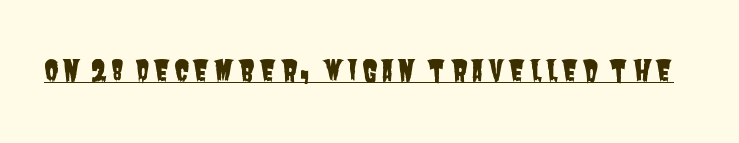
The words here are underlined. You could not count columns in this text — the font is proportionally spaced. A sans-serif font was chosen for this passage.
